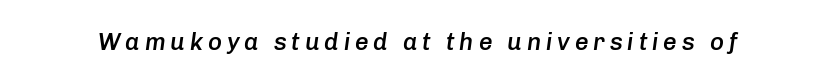
{"italic": "yes", "lean": "right", "slant_degrees": 8, "bold": "semi", "underline": "no", "letter_spacing": "wide", "letter_spacing_em": 0.2, "glyph_px": 24}
